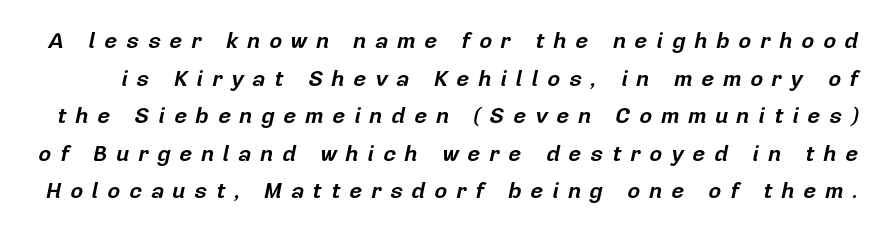
{"italic": "yes", "lean": "right", "slant_degrees": 12, "bold": "yes", "underline": "no", "line_spacing_ratio": 1.71, "letter_spacing": "wide", "letter_spacing_em": 0.41, "glyph_px": 22}
